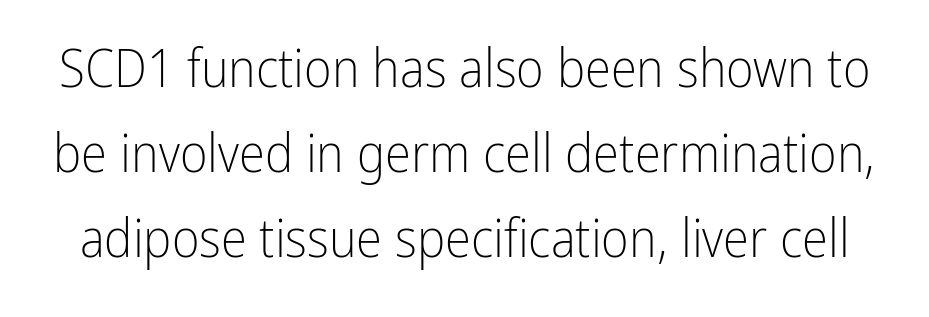
{"serif": "no", "italic": "no", "bold": "no", "weight": "light", "width": "condensed", "stroke_contrast": "low", "x_height": "medium", "monospaced": "no", "underline": "no", "line_spacing": "normal", "line_spacing_ratio": 1.6, "letter_spacing": "normal", "letter_spacing_em": 0.0, "glyph_px": 53}
